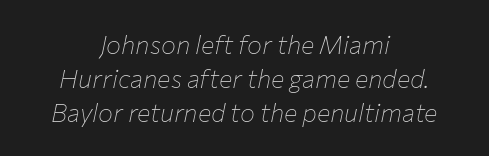
{"italic": "yes", "lean": "right", "slant_degrees": 12, "bold": "no", "underline": "no", "align": "center", "line_spacing": "normal", "line_spacing_ratio": 1.36, "letter_spacing": "normal", "letter_spacing_em": 0.0, "glyph_px": 25}
